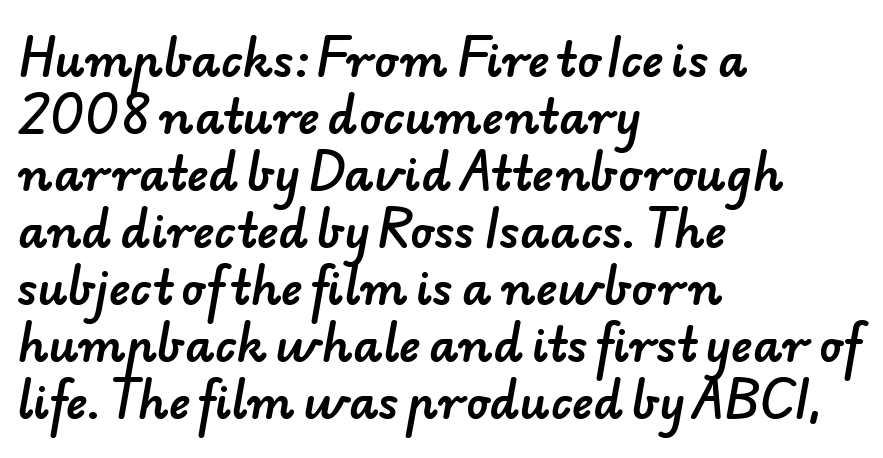
The image shows 46 px sans-serif type; set left-aligned, line spacing 1.24x, normal letter spacing, not underlined; low stroke contrast and a small x-height.
